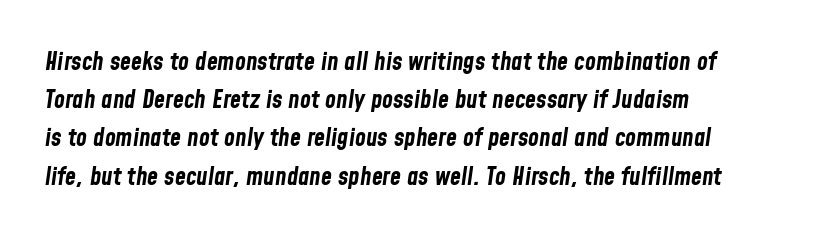
Q: Is the text bold? A: Yes.
Q: Is the text italic (slanted)? A: Yes, it leans right by about 8 degrees.
Q: Is the text underlined? A: No.
Q: How is the paragraph aligned? A: Left-aligned.
Q: Is the spacing between letters normal or unusually wide? A: Normal.
Q: Is the spacing between lines tight, normal or loose? A: Normal.
